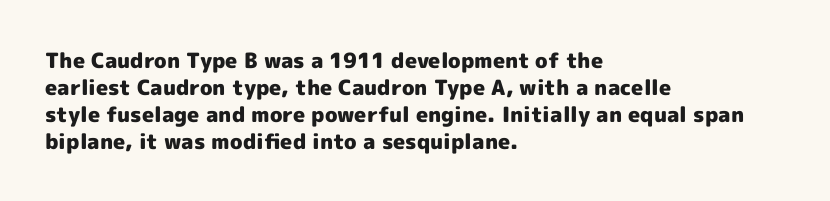
{"italic": "no", "bold": "yes", "underline": "no", "align": "left", "line_spacing": "normal", "line_spacing_ratio": 1.28, "letter_spacing": "normal", "letter_spacing_em": 0.0, "glyph_px": 21}
